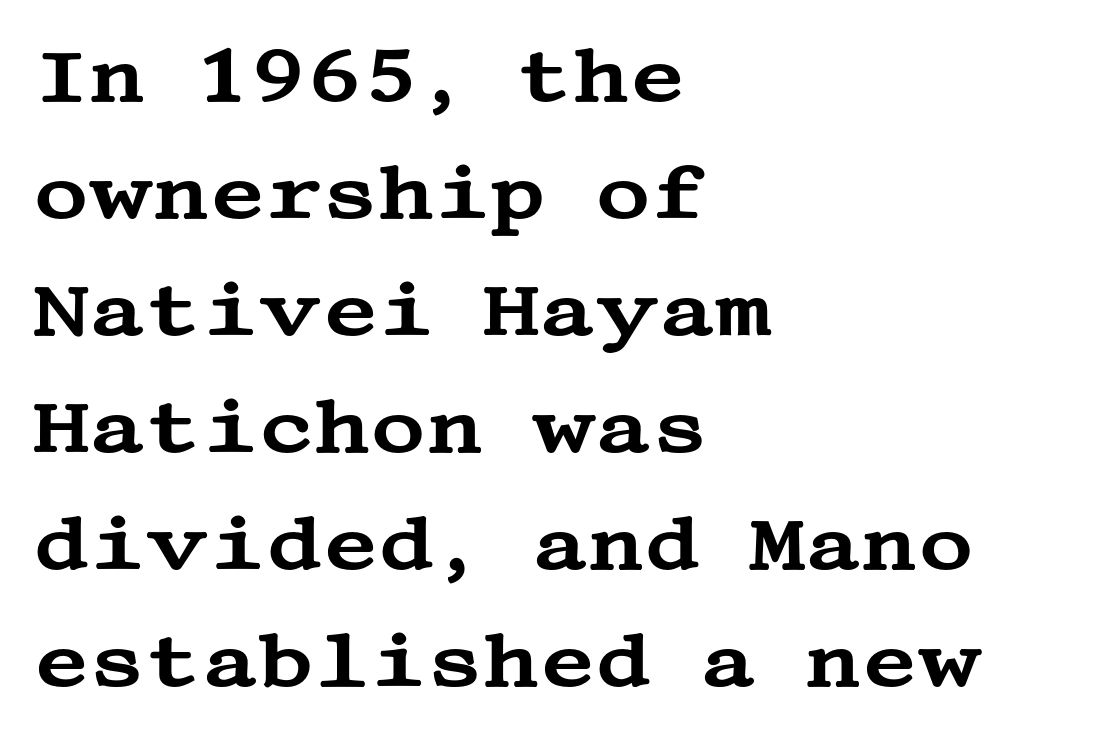
The line-height multiplier appears to be the usual default. Nobody touched the tracking dial on this one. Underlining? Definitely not there. Designer's note — italics off, roman on. This rendering uses left alignment, leaving the right contour irregular.
